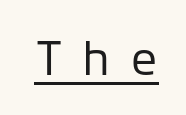
Q: Is the text bold? A: No.
Q: Is the text italic (slanted)? A: No, it is upright.
Q: Is the typeface a serif or a sans-serif typeface? A: Sans-serif.
Q: Is the text underlined? A: Yes.
Q: Is the spacing between letters normal or unusually wide? A: Unusually wide.
Q: Width (condensed, normal, or wide)? A: Normal.
Q: Stroke contrast? A: Low.
Q: x-height? A: Medium.
